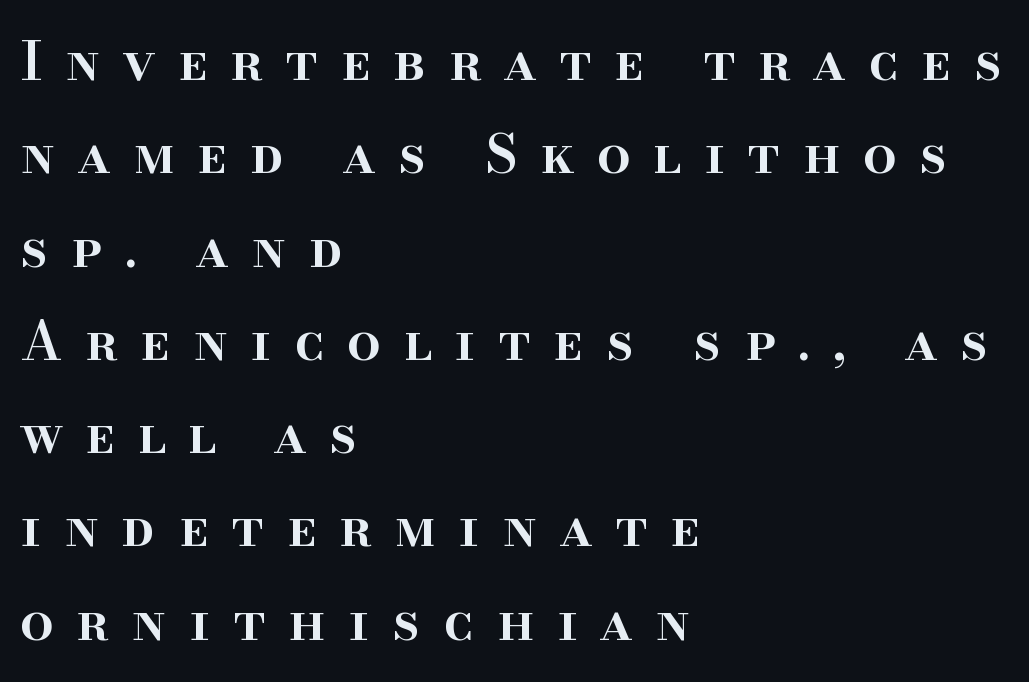
{"serif": "yes", "italic": "no", "bold": "semi", "weight": "semibold", "width": "normal", "stroke_contrast": "high", "x_height": "small", "monospaced": "no", "underline": "no", "align": "left", "line_spacing_ratio": 1.76, "letter_spacing": "wide", "letter_spacing_em": 0.43, "glyph_px": 53}
